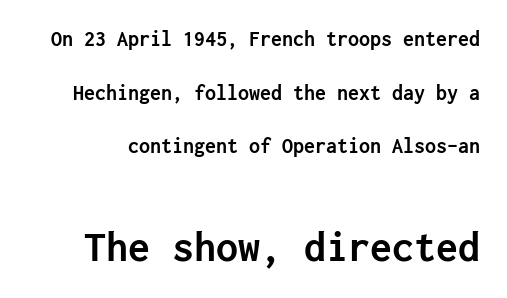
The image shows 44 px semibold sans-serif type, upright; set loose line spacing (2.44x), normal letter spacing, not underlined; the second (bottom) block is 2.0x larger; low stroke contrast and a medium x-height.
